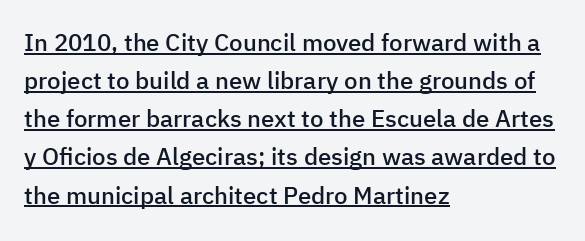
{"italic": "no", "bold": "semi", "underline": "yes", "align": "left", "line_spacing": "normal", "line_spacing_ratio": 1.59, "letter_spacing": "normal", "letter_spacing_em": 0.0, "glyph_px": 24}
